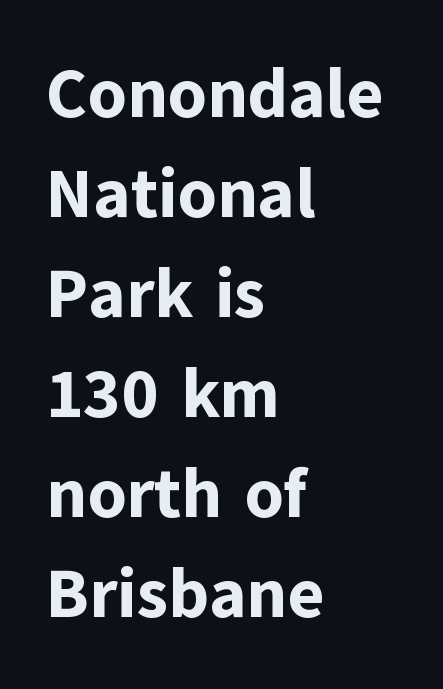
{"serif": "no", "italic": "no", "bold": "yes", "weight": "bold", "width": "normal", "stroke_contrast": "low", "x_height": "medium", "monospaced": "no", "underline": "no", "align": "left", "line_spacing": "normal", "line_spacing_ratio": 1.45, "letter_spacing": "normal", "letter_spacing_em": 0.0, "glyph_px": 69}
